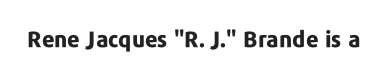
{"italic": "no", "bold": "yes", "underline": "no", "letter_spacing": "normal", "letter_spacing_em": 0.0, "glyph_px": 22}
